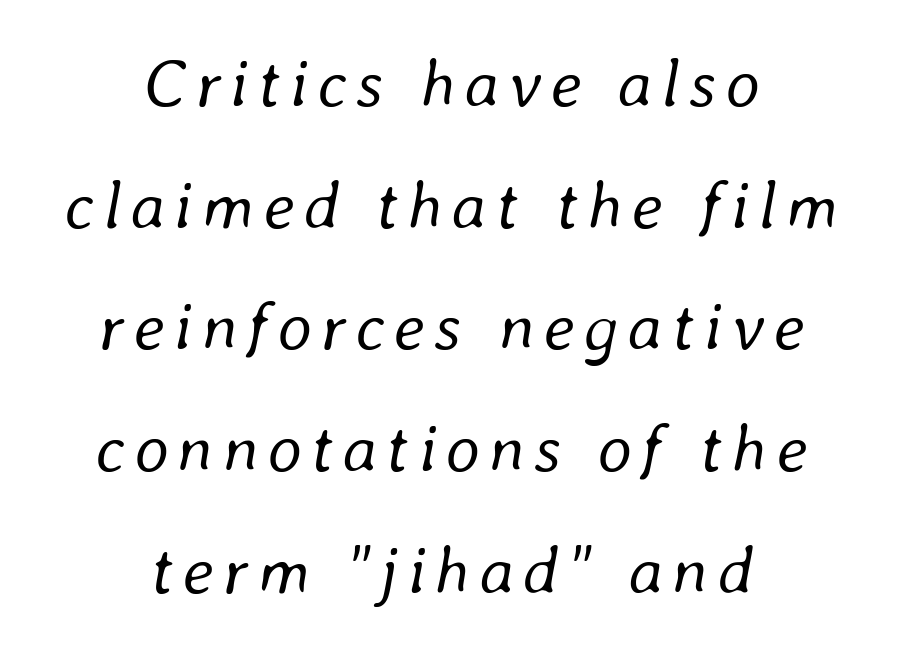
Does the lettering tilt? It does — this is italic. The lines are quadded center. The letterforms sit at book weight or below. Each letter keeps its own natural width here, so spacing adapts to shape.
